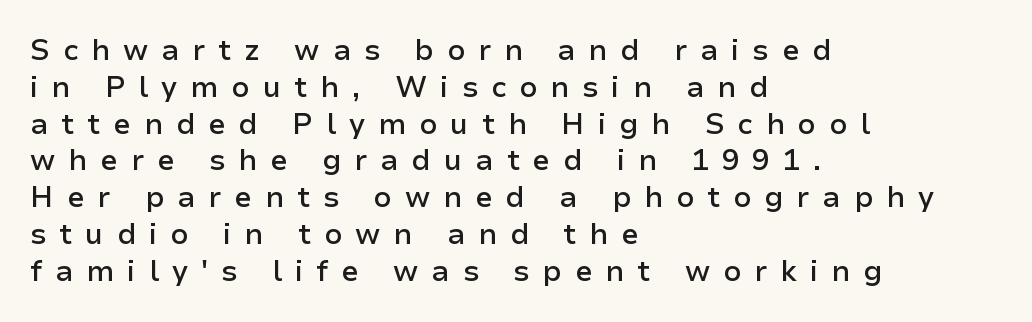
Q: Is the text bold? A: Semi-bold.
Q: Is the text italic (slanted)? A: No, it is upright.
Q: Is the typeface a serif or a sans-serif typeface? A: Sans-serif.
Q: Is the text underlined? A: No.
Q: How is the paragraph aligned? A: Left-aligned.
Q: Is the spacing between letters normal or unusually wide? A: Unusually wide.
Q: Is the spacing between lines tight, normal or loose? A: Normal.
Q: Width (condensed, normal, or wide)? A: Normal.
Q: Stroke contrast? A: Low.
Q: x-height? A: Medium.
Q: Monospaced? A: No.
